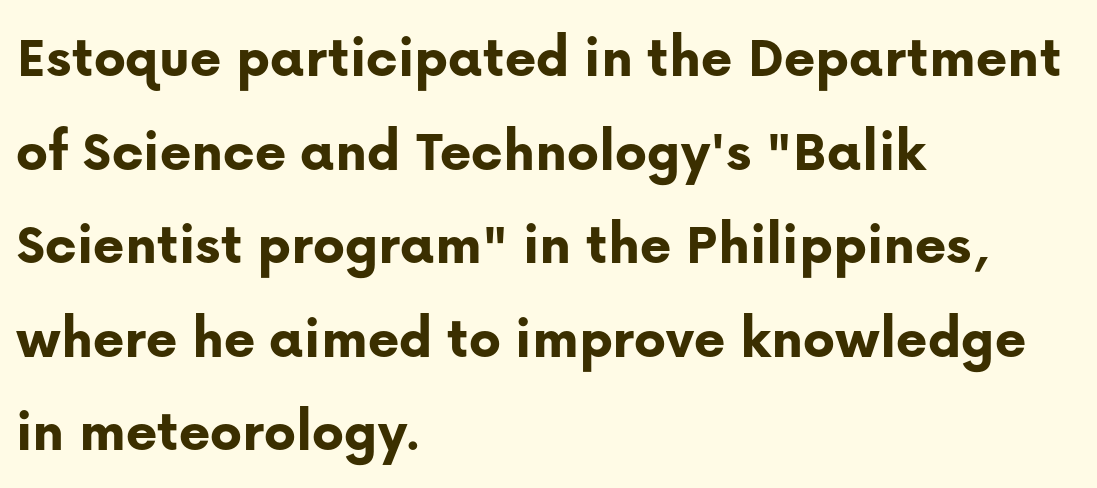
The image shows 60 px bold sans-serif type, upright; set left-aligned, normal line spacing (1.56x), normal letter spacing, not underlined; low stroke contrast and a medium x-height.
